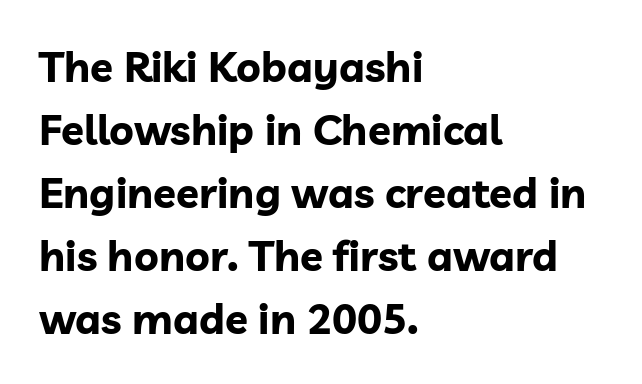
Q: Is the text bold? A: Yes.
Q: Is the text italic (slanted)? A: No, it is upright.
Q: Is the typeface a serif or a sans-serif typeface? A: Sans-serif.
Q: Is the text underlined? A: No.
Q: How is the paragraph aligned? A: Left-aligned.
Q: Is the spacing between letters normal or unusually wide? A: Normal.
Q: Is the spacing between lines tight, normal or loose? A: Normal.
Q: Width (condensed, normal, or wide)? A: Normal.
Q: Stroke contrast? A: Low.
Q: x-height? A: Medium.
Q: Monospaced? A: No.
